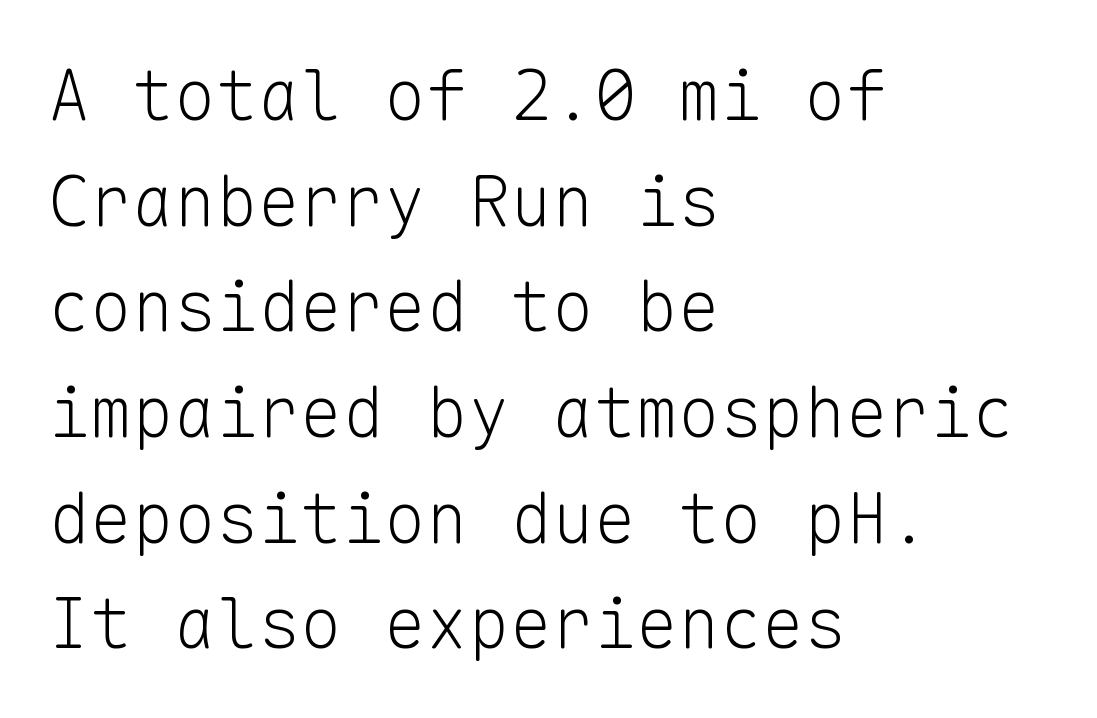
The image shows 70 px light sans-serif type, upright, monospaced; set left-aligned, normal line spacing (1.51x), normal letter spacing, not underlined; low stroke contrast and a medium x-height.
